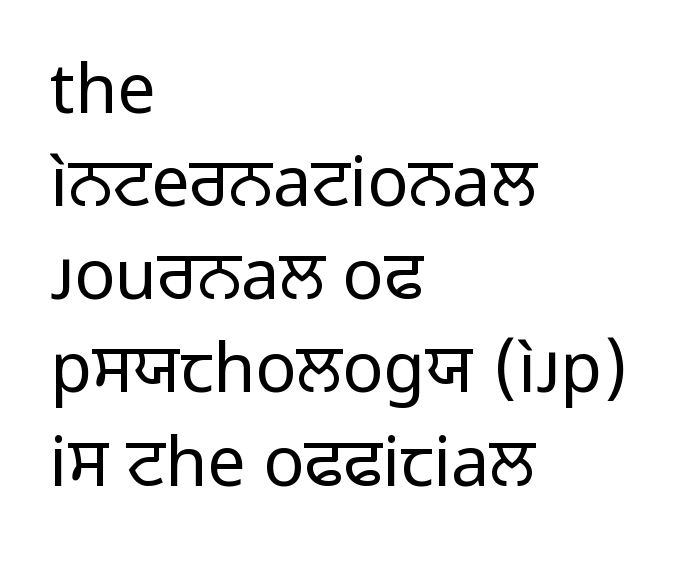
The image shows 68 px regular-weight sans-serif type, upright; set left-aligned, normal line spacing (1.37x), normal letter spacing, not underlined; low stroke contrast and a medium x-height.
